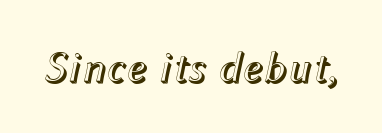
Q: Is the text italic (slanted)? A: Yes, it leans right by about 12 degrees.
Q: Is the text underlined? A: No.
Q: Is the spacing between letters normal or unusually wide? A: Normal.
Q: Width (condensed, normal, or wide)? A: Normal.
Q: x-height? A: Medium.
Q: Monospaced? A: No.
